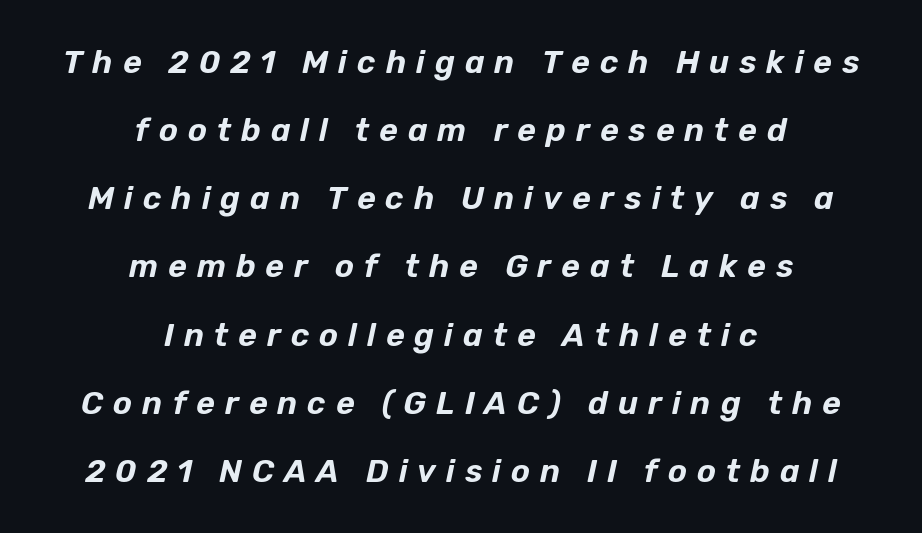
{"italic": "yes", "lean": "right", "slant_degrees": 12, "width": "normal", "stroke_contrast": "low", "x_height": "medium", "monospaced": "no", "underline": "no", "align": "center", "line_spacing": "loose", "line_spacing_ratio": 2.13, "letter_spacing": "wide", "letter_spacing_em": 0.31, "glyph_px": 32}
